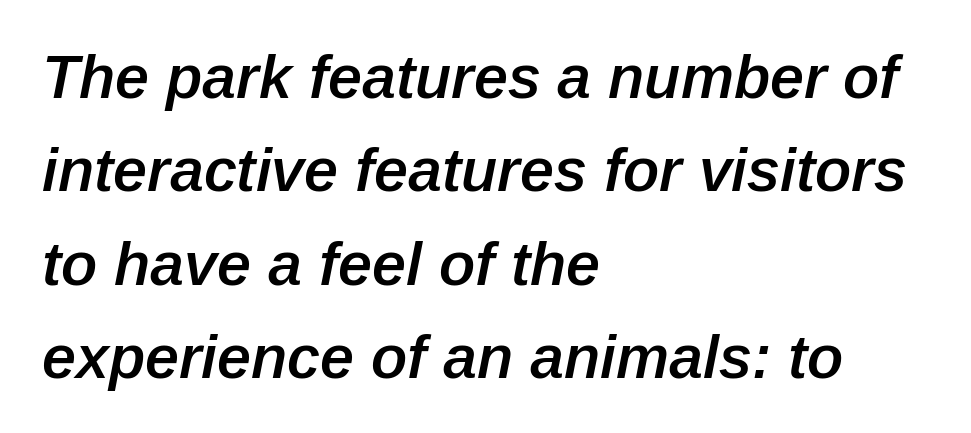
The image shows 61 px semibold type, italic (leaning right); set left-aligned, normal line spacing (1.53x), normal letter spacing, not underlined; low stroke contrast and a medium x-height.
